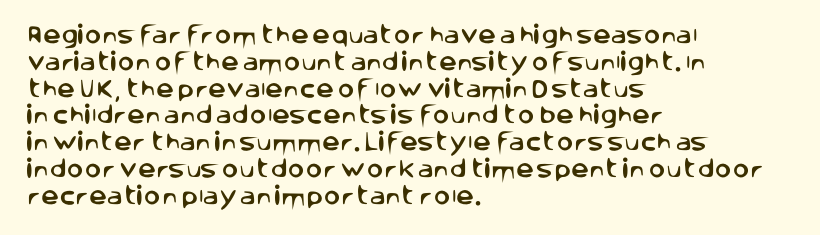
The image shows 20 px text type, upright; set left-aligned, normal line spacing (1.34x), normal letter spacing, not underlined.
